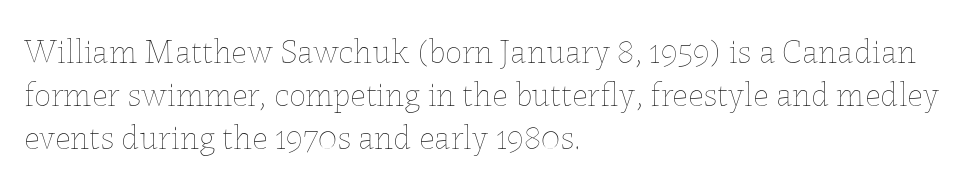
Lines of text with bare space underneath. Counters stay open thanks to moderate or lighter strokes. The leading is moderate, giving the passage an even texture. Characters follow at the spacing the type designer built in. Every row of glyphs begins at an identical x-position on the left.
